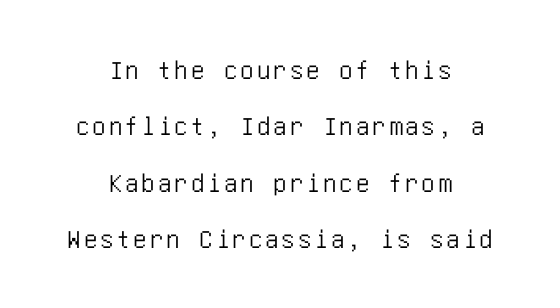
{"italic": "no", "underline": "no", "align": "center", "line_spacing": "loose", "line_spacing_ratio": 2.09, "glyph_px": 27}
